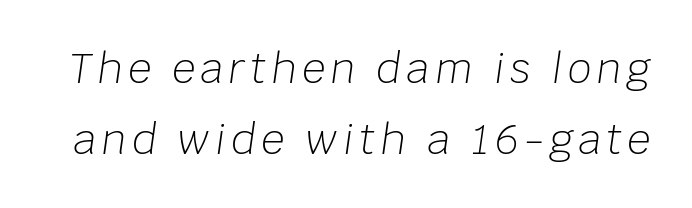
Q: Is the text bold? A: No.
Q: Is the text italic (slanted)? A: Yes, it leans right by about 8 degrees.
Q: Is the text underlined? A: No.
Q: Width (condensed, normal, or wide)? A: Normal.
Q: Stroke contrast? A: Low.
Q: x-height? A: Large.
Q: Monospaced? A: No.
